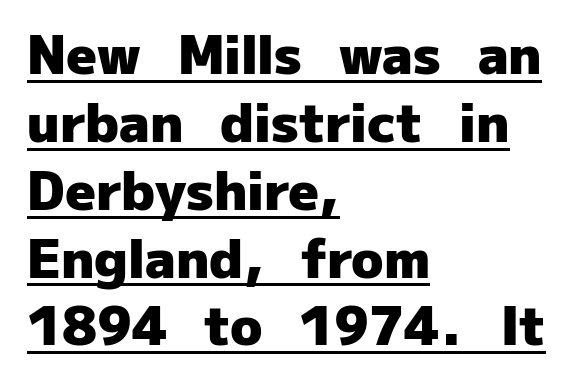
{"serif": "no", "italic": "no", "bold": "yes", "weight": "heavy", "width": "normal", "stroke_contrast": "low", "x_height": "medium", "monospaced": "no", "underline": "yes", "align": "left", "line_spacing": "normal", "line_spacing_ratio": 1.28, "letter_spacing": "normal", "letter_spacing_em": 0.0, "glyph_px": 53}
